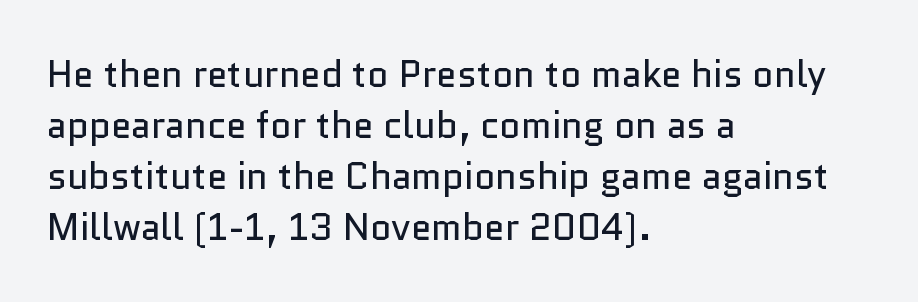
{"serif": "no", "italic": "no", "bold": "no", "weight": "regular", "width": "normal", "stroke_contrast": "low", "x_height": "medium", "monospaced": "no", "underline": "no", "align": "left", "line_spacing": "normal", "line_spacing_ratio": 1.38, "letter_spacing": "normal", "letter_spacing_em": 0.0, "glyph_px": 37}
